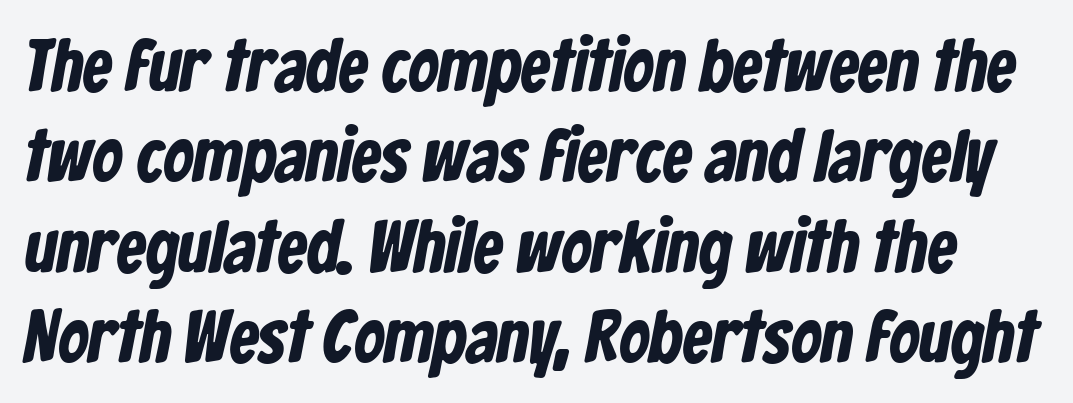
{"serif": "no", "bold": "yes", "weight": "bold", "width": "condensed", "stroke_contrast": "low", "x_height": "medium", "monospaced": "no", "underline": "no", "line_spacing_ratio": 1.22, "letter_spacing": "normal", "letter_spacing_em": 0.0, "glyph_px": 74}
